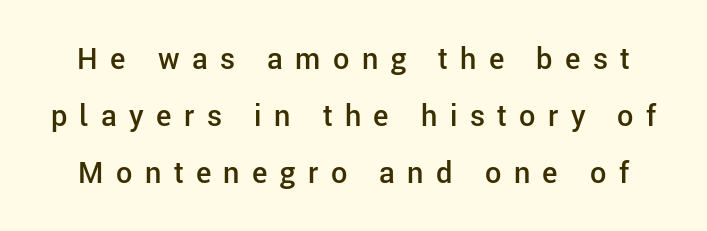
A typesetter would call this proportional, since set widths differ per character. You can tell it's not italic because the verticals are truly vertical. Loose tracking; the words dissolve into strings of separated letters. Honestly, the rows look like they've been pulled way apart. Unmarked baselines from the first word to the last. To sum up the face: it is a sans, with no serifs.
